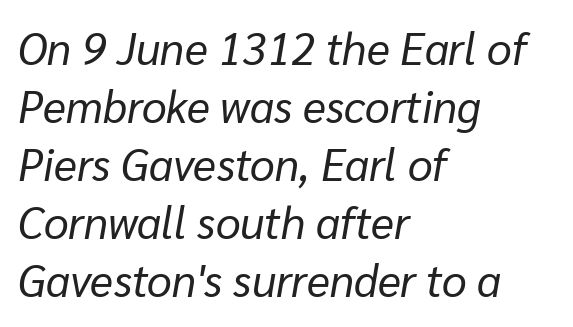
Q: Is the text bold? A: No.
Q: Is the text italic (slanted)? A: Yes, it leans right by about 10 degrees.
Q: Is the text underlined? A: No.
Q: How is the paragraph aligned? A: Left-aligned.
Q: Is the spacing between letters normal or unusually wide? A: Normal.
Q: Is the spacing between lines tight, normal or loose? A: Normal.
Q: Width (condensed, normal, or wide)? A: Normal.
Q: Stroke contrast? A: Low.
Q: x-height? A: Medium.
Q: Monospaced? A: No.
